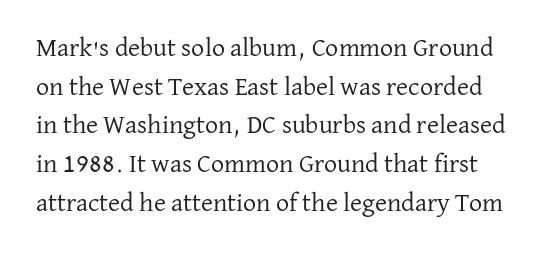
The image shows 26 px text type, upright; set normal line spacing (1.49x), normal letter spacing, not underlined.
